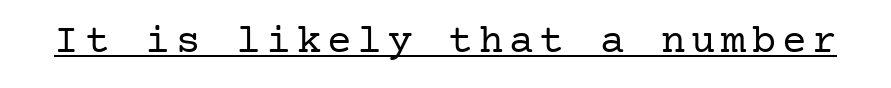
Q: Is the text bold? A: No.
Q: Is the text italic (slanted)? A: No, it is upright.
Q: Is the typeface a serif or a sans-serif typeface? A: Serif.
Q: Is the text underlined? A: Yes.
Q: Width (condensed, normal, or wide)? A: Normal.
Q: Stroke contrast? A: Low.
Q: x-height? A: Medium.
